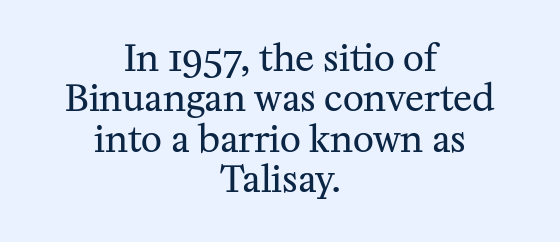
{"serif": "yes", "italic": "no", "bold": "no", "weight": "regular", "width": "normal", "stroke_contrast": "medium", "x_height": "medium", "monospaced": "no", "underline": "no", "align": "center", "line_spacing": "tight", "line_spacing_ratio": 1.12, "letter_spacing": "normal", "letter_spacing_em": 0.0, "glyph_px": 36}
